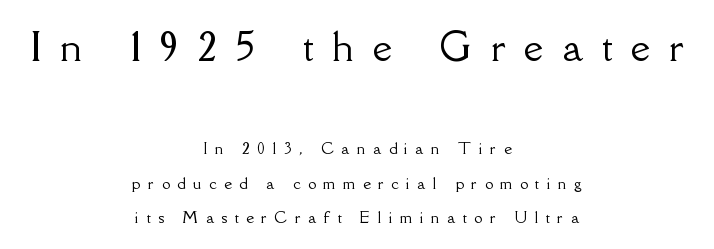
Q: Is the text italic (slanted)? A: No, it is upright.
Q: Is the typeface a serif or a sans-serif typeface? A: Serif.
Q: Is the text underlined? A: No.
Q: How is the paragraph aligned? A: Centered.
Q: Is the spacing between letters normal or unusually wide? A: Unusually wide.
Q: Is the spacing between lines tight, normal or loose? A: Loose.
Q: Which block of text is set in a larger size, the first (top) or the second (bottom)? A: The first (top) one.
Q: Width (condensed, normal, or wide)? A: Normal.
Q: Stroke contrast? A: Low.
Q: x-height? A: Small.
Q: Monospaced? A: No.
